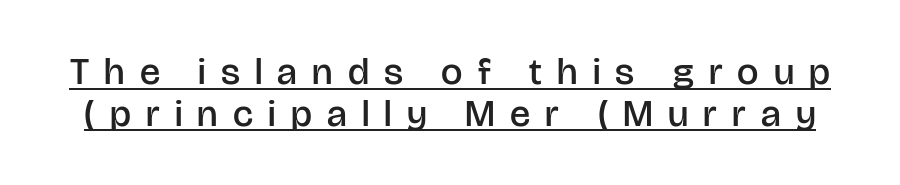
{"serif": "no", "italic": "no", "bold": "semi", "weight": "semibold", "width": "normal", "stroke_contrast": "low", "x_height": "large", "monospaced": "no", "underline": "yes", "line_spacing": "tight", "line_spacing_ratio": 1.1, "letter_spacing": "wide", "letter_spacing_em": 0.4, "glyph_px": 38}
